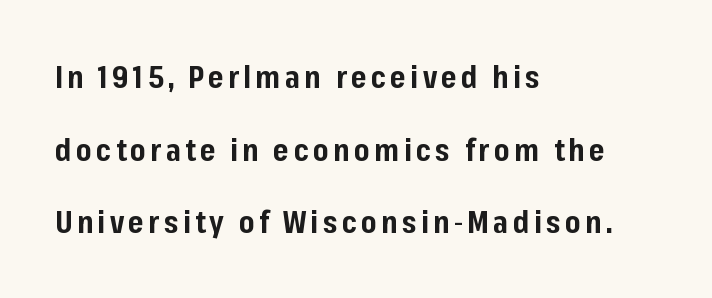
Q: Is the text bold? A: Yes.
Q: Is the text italic (slanted)? A: No, it is upright.
Q: Is the typeface a serif or a sans-serif typeface? A: Sans-serif.
Q: Is the text underlined? A: No.
Q: How is the paragraph aligned? A: Left-aligned.
Q: Is the spacing between lines tight, normal or loose? A: Loose.
Q: Width (condensed, normal, or wide)? A: Normal.
Q: Stroke contrast? A: Low.
Q: x-height? A: Medium.
Q: Monospaced? A: No.
